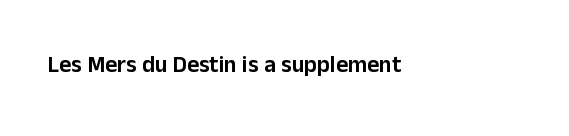
Q: Is the text italic (slanted)? A: No, it is upright.
Q: Is the text underlined? A: No.
Q: How is the paragraph aligned? A: Left-aligned.
Q: Is the spacing between letters normal or unusually wide? A: Normal.
